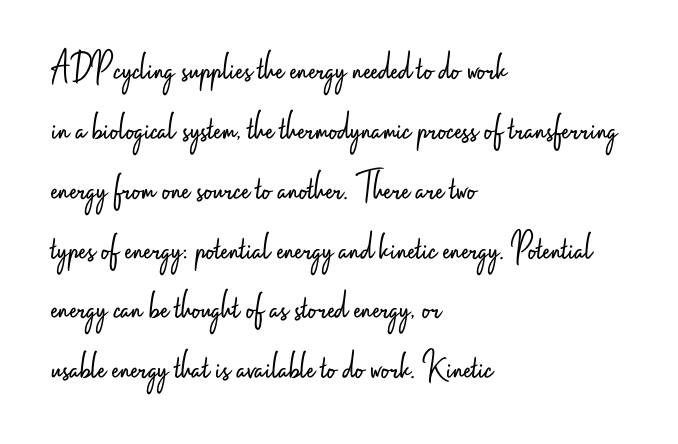
Q: Is the text bold? A: No.
Q: Is the text italic (slanted)? A: Yes.
Q: Is the typeface a serif or a sans-serif typeface? A: Sans-serif.
Q: Is the text underlined? A: No.
Q: How is the paragraph aligned? A: Left-aligned.
Q: Is the spacing between letters normal or unusually wide? A: Normal.
Q: Is the spacing between lines tight, normal or loose? A: Normal.
Q: Width (condensed, normal, or wide)? A: Condensed.
Q: Stroke contrast? A: Low.
Q: x-height? A: Small.
Q: Monospaced? A: No.
